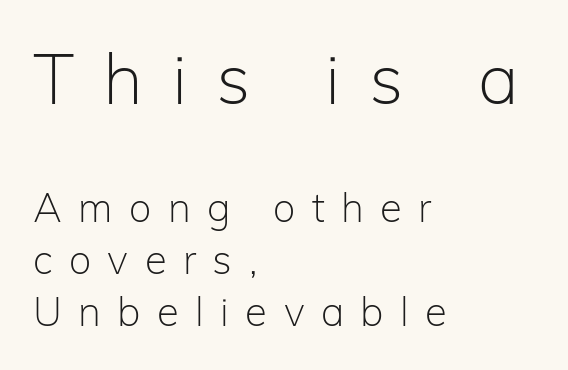
The image shows 70 px light sans-serif type, upright; set left-aligned, normal line spacing (1.31x), unusually wide letter spacing (+0.41 em), not underlined; the first (top) block is 1.75x larger; low stroke contrast and a medium x-height.
